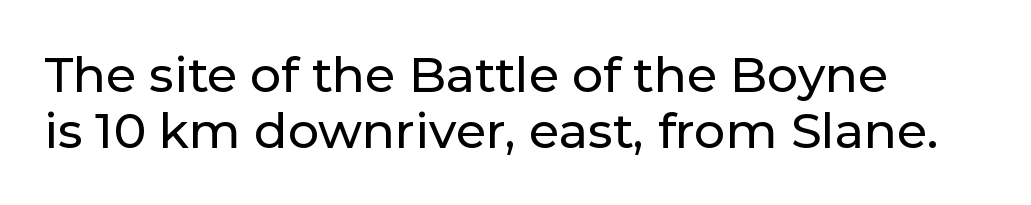
Does the leading feel generous? Not at all — it's pinched. Is this a sans? Yes — the strokes have no serifs. The baseline area is clear. This sample has the flowing, uneven cadence of proportional lettering.
